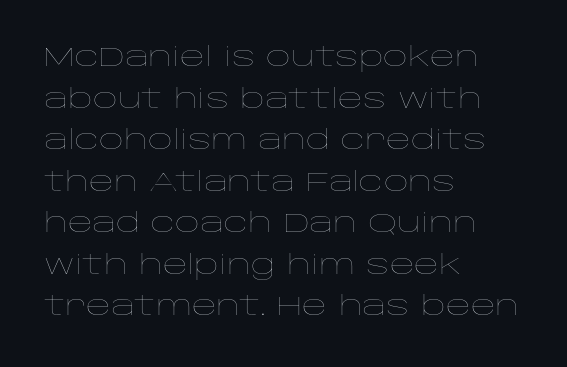
The image shows 27 px text type, upright; set left-aligned, normal line spacing (1.54x), normal letter spacing, not underlined.
